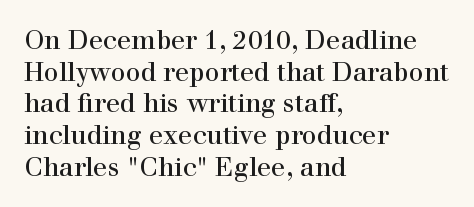
{"italic": "no", "bold": "no", "underline": "no", "align": "left", "line_spacing_ratio": 1.22, "letter_spacing": "normal", "letter_spacing_em": 0.0, "glyph_px": 26}
